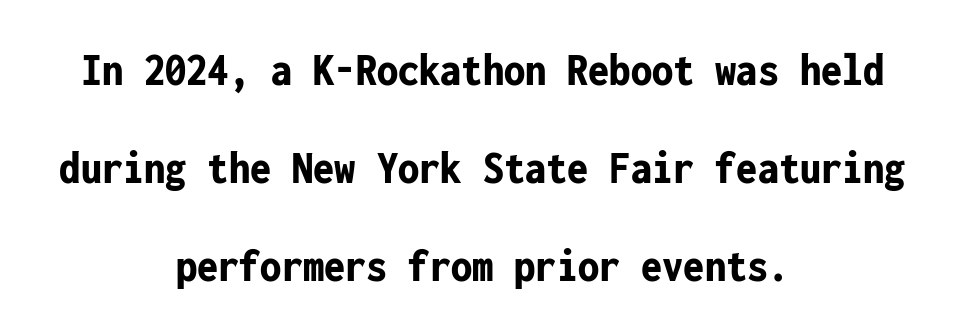
Q: Is the text bold? A: Yes.
Q: Is the text italic (slanted)? A: No, it is upright.
Q: Is the typeface a serif or a sans-serif typeface? A: Sans-serif.
Q: Is the text underlined? A: No.
Q: How is the paragraph aligned? A: Centered.
Q: Is the spacing between letters normal or unusually wide? A: Normal.
Q: Is the spacing between lines tight, normal or loose? A: Loose.
Q: Width (condensed, normal, or wide)? A: Condensed.
Q: Stroke contrast? A: Low.
Q: x-height? A: Medium.
Q: Monospaced? A: Yes.
